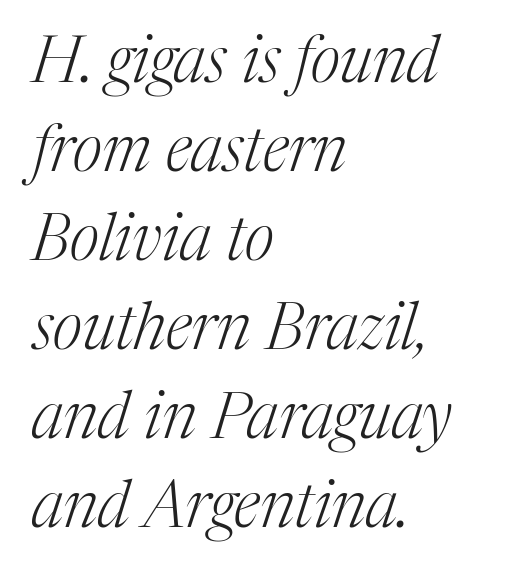
{"serif": "yes", "italic": "yes", "lean": "right", "slant_degrees": 17, "bold": "no", "weight": "light", "width": "normal", "stroke_contrast": "medium", "x_height": "medium", "monospaced": "no", "underline": "no", "align": "left", "line_spacing": "normal", "line_spacing_ratio": 1.39, "letter_spacing": "normal", "letter_spacing_em": 0.0, "glyph_px": 64}
